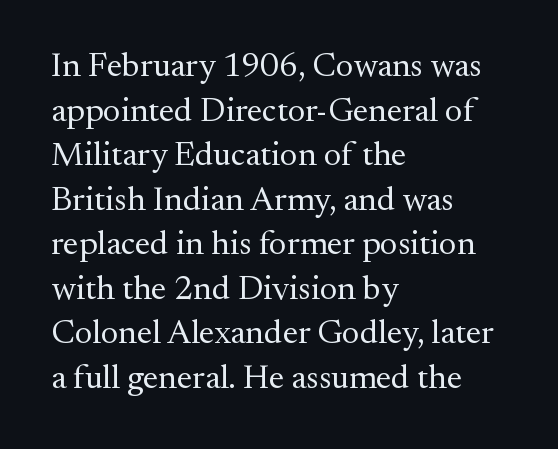
{"serif": "yes", "italic": "no", "bold": "no", "weight": "regular", "width": "normal", "stroke_contrast": "medium", "x_height": "small", "monospaced": "no", "underline": "no", "align": "left", "line_spacing": "normal", "line_spacing_ratio": 1.31, "letter_spacing": "normal", "letter_spacing_em": 0.0, "glyph_px": 34}
